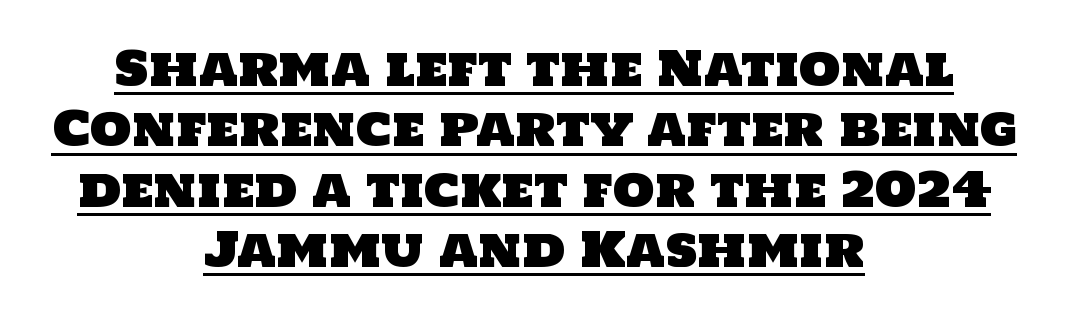
Serifs: no, the terminals of the letterforms are clean. How would I describe the line gaps? Plain and ordinary. Observe the ordinary spacing: letters are neighbours, not strangers. Looks like regular typesetting: each glyph gets only the width it needs.
